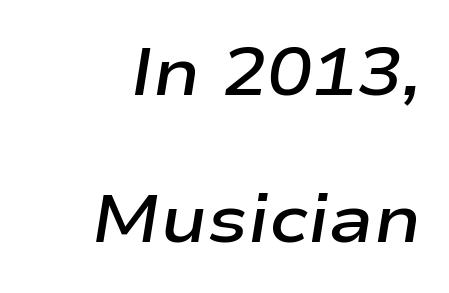
Q: Is the text bold? A: Semi-bold.
Q: Is the text italic (slanted)? A: Yes, it leans right by about 9 degrees.
Q: Is the text underlined? A: No.
Q: How is the paragraph aligned? A: Right-aligned.
Q: Is the spacing between letters normal or unusually wide? A: Normal.
Q: Is the spacing between lines tight, normal or loose? A: Loose.
Q: Width (condensed, normal, or wide)? A: Wide.
Q: Stroke contrast? A: Low.
Q: x-height? A: Medium.
Q: Monospaced? A: No.
